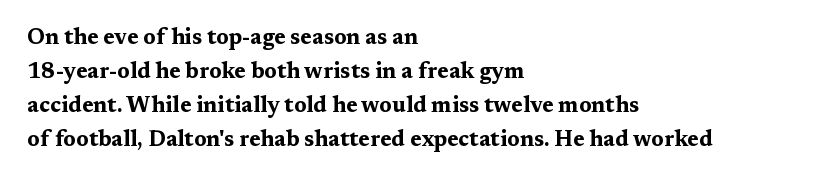
Underline: absent. Default kerning and tracking; the words read as compact shapes. Successive baselines arrive at the customary interval. You can tell it's not italic because the verticals are truly vertical. One-word summary of the alignment: left. These lines carry a lot of weight — the face is fully bold.
